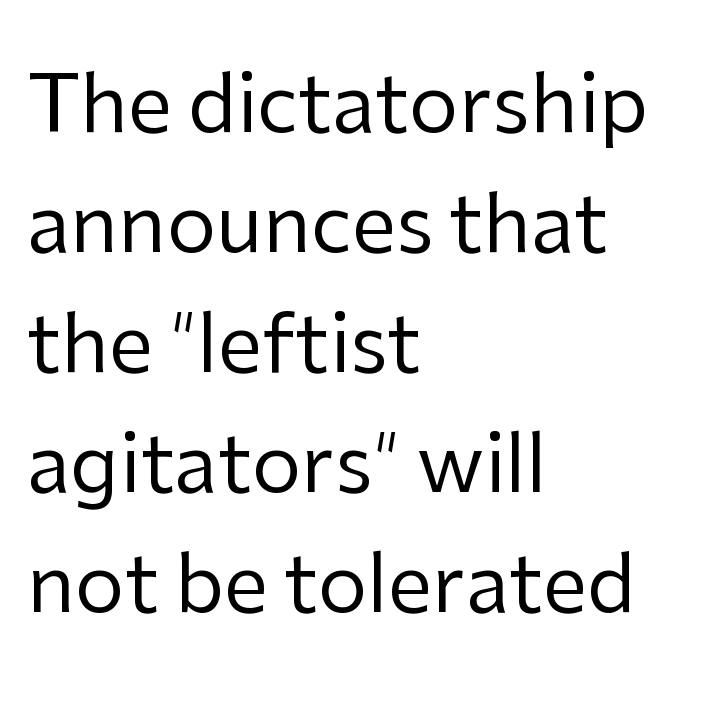
The image shows 79 px regular-weight sans-serif type, upright; set left-aligned, normal line spacing (1.52x), normal letter spacing, not underlined; low stroke contrast and a medium x-height.
